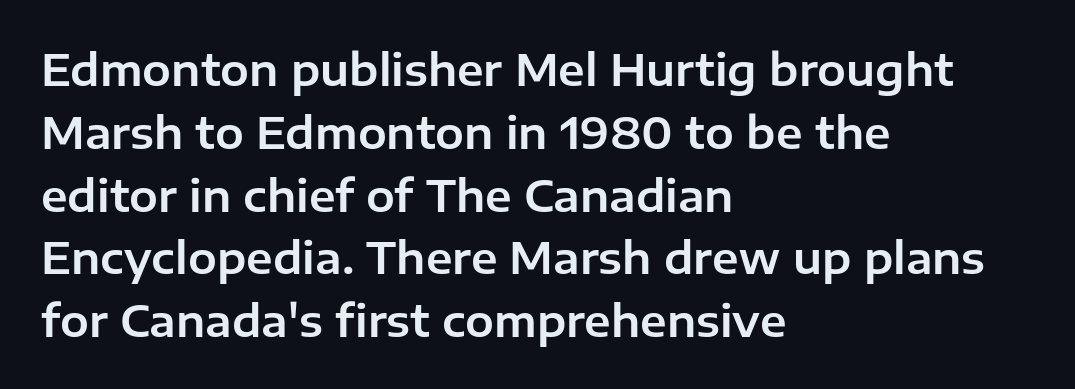
Q: Is the text italic (slanted)? A: No, it is upright.
Q: Is the typeface a serif or a sans-serif typeface? A: Sans-serif.
Q: Is the text underlined? A: No.
Q: How is the paragraph aligned? A: Left-aligned.
Q: Is the spacing between letters normal or unusually wide? A: Normal.
Q: Is the spacing between lines tight, normal or loose? A: Normal.
Q: Width (condensed, normal, or wide)? A: Normal.
Q: Stroke contrast? A: Low.
Q: x-height? A: Medium.
Q: Monospaced? A: No.
